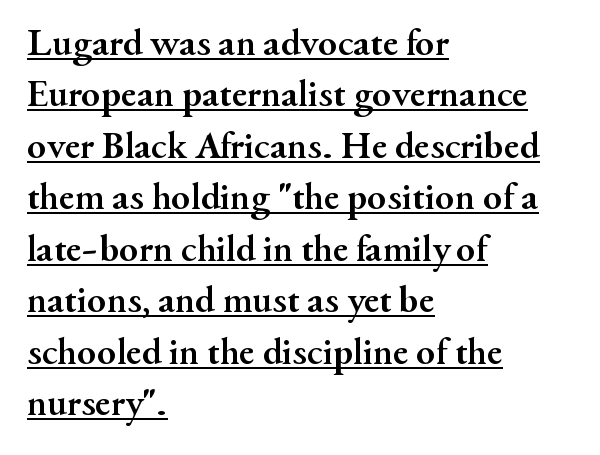
{"serif": "yes", "italic": "no", "bold": "yes", "weight": "semibold", "width": "normal", "stroke_contrast": "medium", "x_height": "small", "monospaced": "no", "underline": "yes", "align": "left", "line_spacing": "normal", "line_spacing_ratio": 1.32, "letter_spacing": "normal", "letter_spacing_em": 0.0, "glyph_px": 39}
